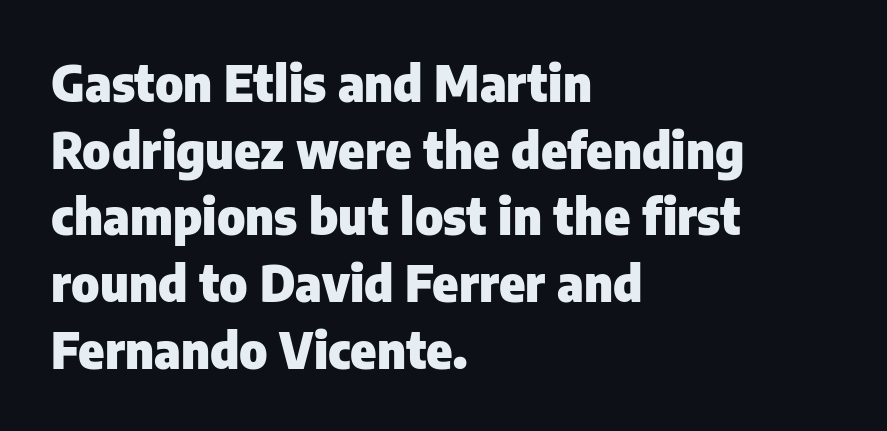
{"serif": "no", "italic": "no", "bold": "yes", "weight": "heavy", "width": "normal", "stroke_contrast": "low", "x_height": "medium", "monospaced": "no", "underline": "no", "align": "left", "line_spacing": "normal", "line_spacing_ratio": 1.36, "letter_spacing": "normal", "letter_spacing_em": 0.0, "glyph_px": 49}
